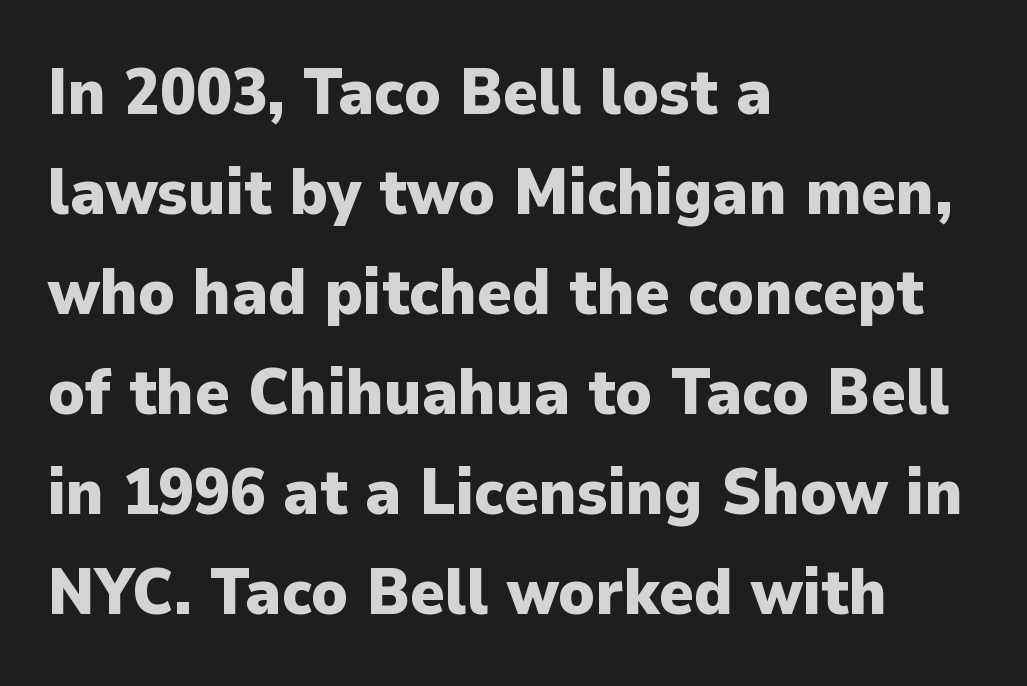
{"serif": "no", "italic": "no", "bold": "yes", "weight": "heavy", "width": "normal", "stroke_contrast": "low", "x_height": "medium", "monospaced": "no", "underline": "no", "align": "left", "line_spacing": "normal", "line_spacing_ratio": 1.54, "letter_spacing": "normal", "letter_spacing_em": 0.0, "glyph_px": 65}
